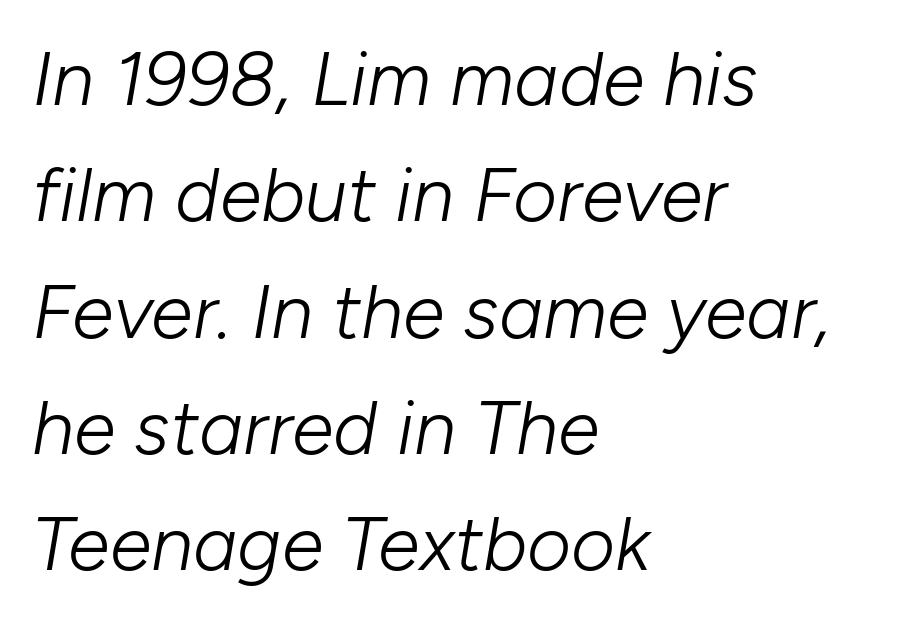
The image shows 76 px light type, italic (leaning right); set left-aligned, normal line spacing (1.53x), normal letter spacing, not underlined; low stroke contrast and a medium x-height.
